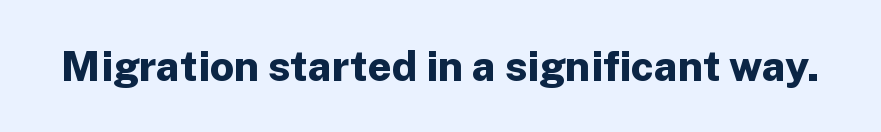
{"serif": "no", "italic": "no", "bold": "yes", "weight": "bold", "width": "normal", "stroke_contrast": "low", "x_height": "medium", "monospaced": "no", "underline": "no", "letter_spacing": "normal", "letter_spacing_em": 0.0, "glyph_px": 42}
